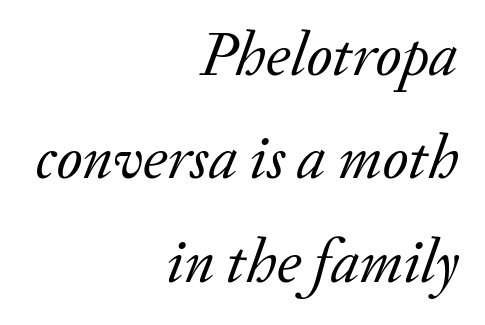
The image shows 63 px regular-weight serif type, italic (leaning right); set right-aligned, normal line spacing (1.64x), normal letter spacing, not underlined; low stroke contrast and a small x-height.
